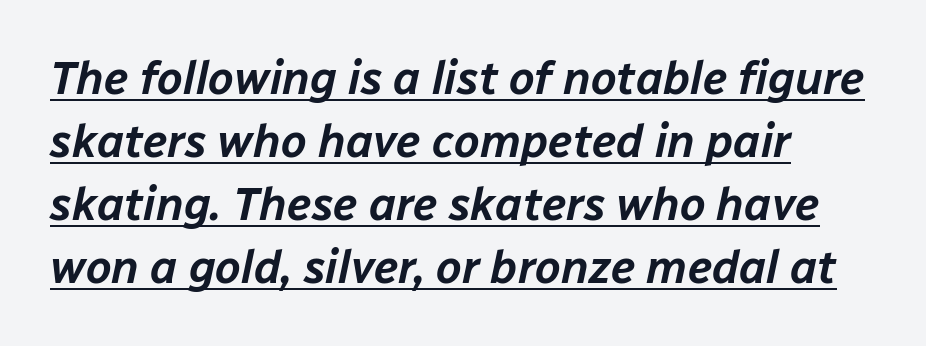
Q: Is the text italic (slanted)? A: Yes, it leans right by about 12 degrees.
Q: Is the text underlined? A: Yes.
Q: How is the paragraph aligned? A: Left-aligned.
Q: Is the spacing between letters normal or unusually wide? A: Normal.
Q: Is the spacing between lines tight, normal or loose? A: Normal.
Q: Width (condensed, normal, or wide)? A: Normal.
Q: Stroke contrast? A: Low.
Q: x-height? A: Medium.
Q: Monospaced? A: No.
